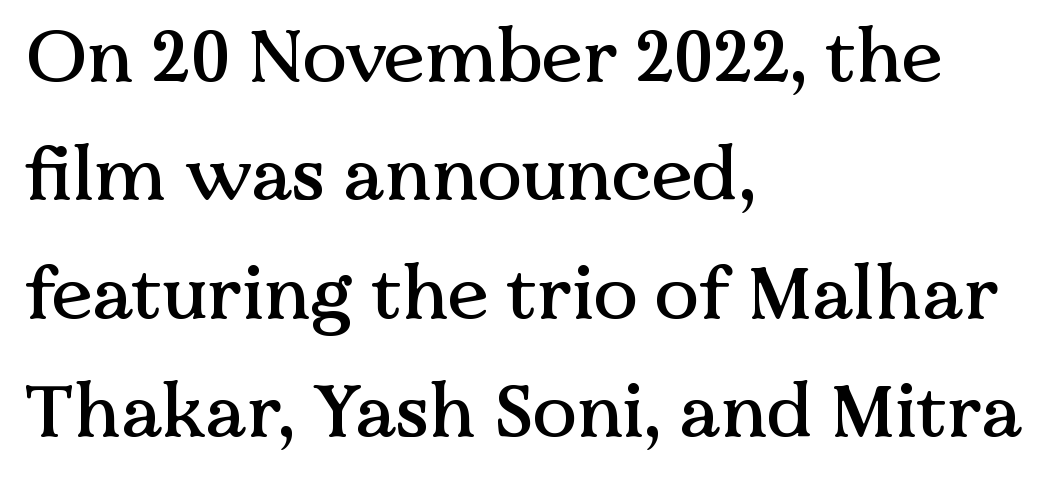
The image shows 74 px serif type, upright; set left-aligned, normal line spacing (1.6x), normal letter spacing, not underlined; medium stroke contrast and a medium x-height.
